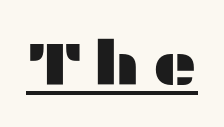
Students, observe the line beneath the letters — that is underlining. This sample has the flowing, uneven cadence of proportional lettering. This rendering employs a face without finishing strokes, i.e., a sans-serif. Ordinary non-slanted type is in use.
